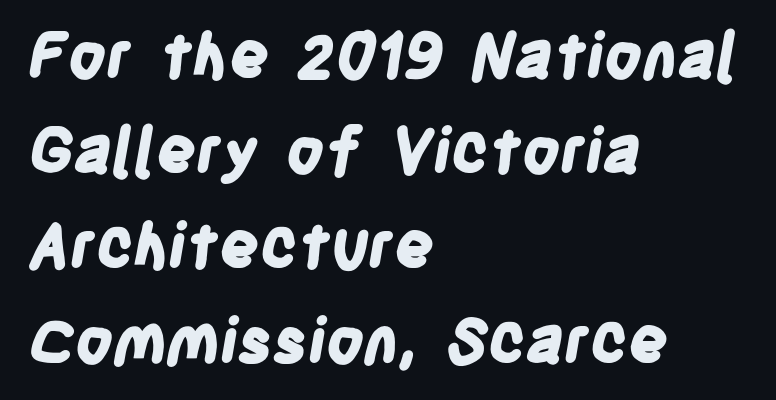
{"serif": "no", "bold": "yes", "weight": "bold", "width": "condensed", "stroke_contrast": "low", "x_height": "large", "monospaced": "no", "underline": "no", "align": "left", "line_spacing": "normal", "line_spacing_ratio": 1.53, "letter_spacing": "normal", "letter_spacing_em": 0.0, "glyph_px": 62}
